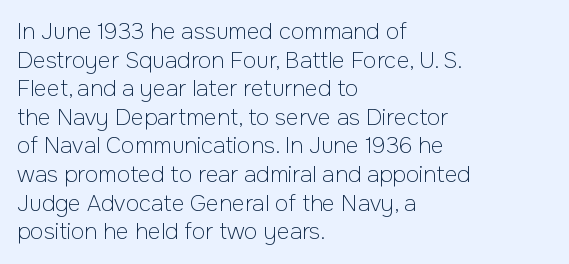
{"italic": "no", "bold": "no", "underline": "no", "align": "left", "line_spacing": "normal", "line_spacing_ratio": 1.3, "letter_spacing": "normal", "letter_spacing_em": 0.0, "glyph_px": 22}
